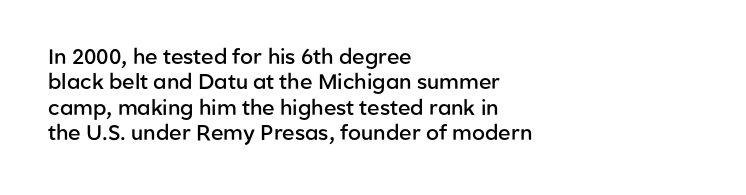
{"italic": "no", "bold": "semi", "underline": "no", "align": "left", "line_spacing_ratio": 1.21, "letter_spacing": "normal", "letter_spacing_em": 0.0, "glyph_px": 21}
